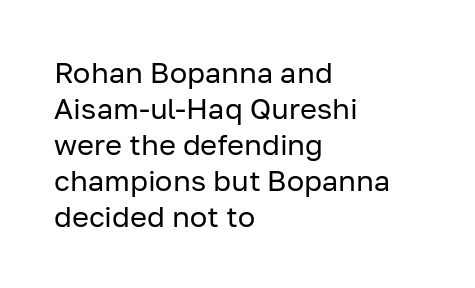
The rendering uses natural spacing where letterforms have individual widths. Any mark beneath the type? The region is blank. Which margin do the lines hug? The left one — the right edge is uneven. You can tell it's not italic because the verticals are truly vertical. These lines are composed in type without serifs.
